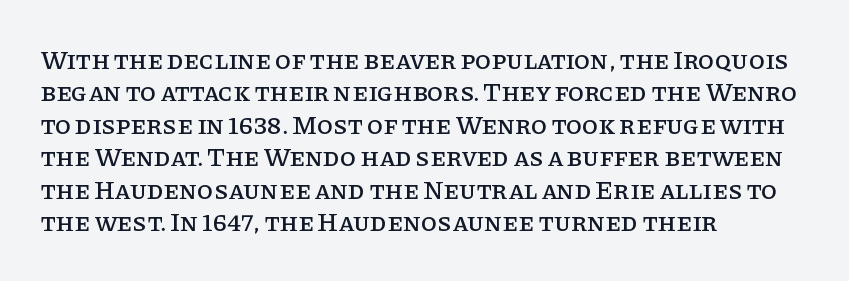
These lines sit exactly where default settings would place them. The letters stand upright; this is a roman face. Typeset ragged right — the left edge is the straight one. Just letters on the line, the space beneath them empty. Caption: standard tracking, unaltered.
